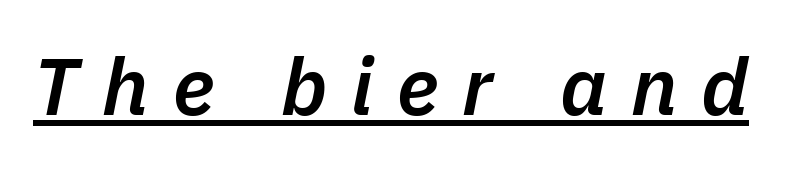
The image shows 80 px semibold type, italic (leaning right); set unusually wide letter spacing (+0.3 em), underlined; low stroke contrast and a medium x-height.
